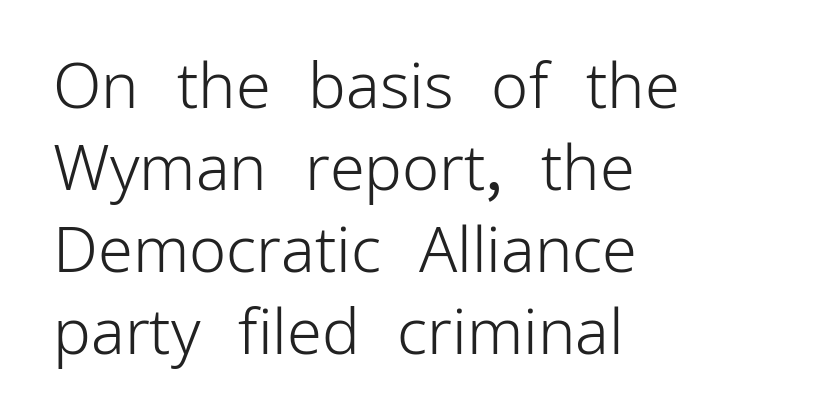
Q: Is the text bold? A: No.
Q: Is the text italic (slanted)? A: No, it is upright.
Q: Is the typeface a serif or a sans-serif typeface? A: Sans-serif.
Q: Is the text underlined? A: No.
Q: How is the paragraph aligned? A: Left-aligned.
Q: Is the spacing between letters normal or unusually wide? A: Normal.
Q: Is the spacing between lines tight, normal or loose? A: Normal.
Q: Width (condensed, normal, or wide)? A: Normal.
Q: Stroke contrast? A: Low.
Q: x-height? A: Medium.
Q: Monospaced? A: No.
